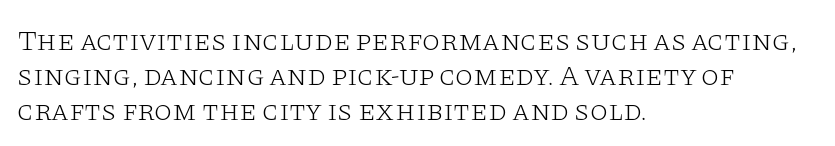
These lines keep a tight, regular rhythm from letter to letter. The face used here is proportionally spaced, like ordinary book or web type. Is the block centered? No — it sits flush against the left margin. Characters remain perfectly vertical along every line.
